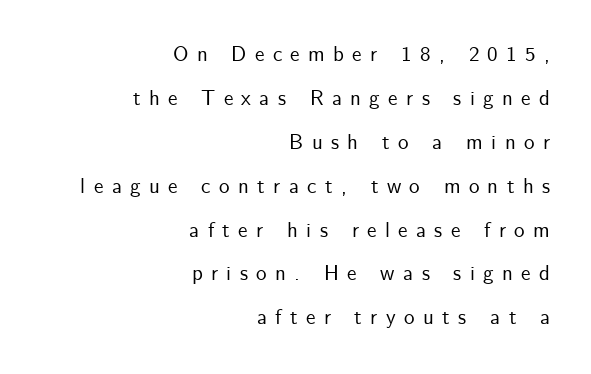
The image shows 21 px text type, upright; set right-aligned, loose line spacing (2.09x), unusually wide letter spacing (+0.4 em), not underlined.
